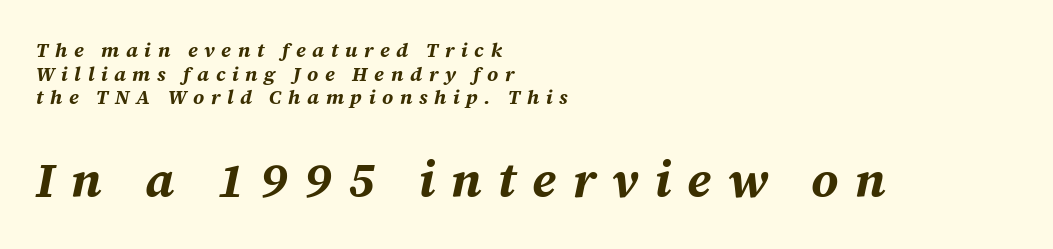
Is the type slanted? Yes — the strokes lean at a clear angle. Its strokes are broad and dark, the hallmark of bold type. This sample is left-justified, so line endings fall wherever the words run out. Loose tracking; the words dissolve into strings of separated letters. Proportional: the letters do not fall into vertical columns. A student would notice the bottom passage is typeset larger than what precedes it.
